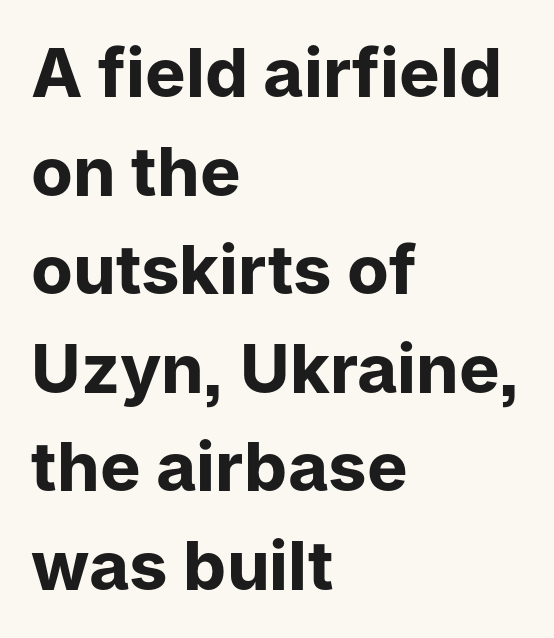
{"serif": "no", "italic": "no", "bold": "yes", "weight": "bold", "width": "normal", "stroke_contrast": "low", "x_height": "medium", "monospaced": "no", "underline": "no", "align": "left", "line_spacing": "normal", "line_spacing_ratio": 1.45, "letter_spacing": "normal", "letter_spacing_em": 0.0, "glyph_px": 68}
